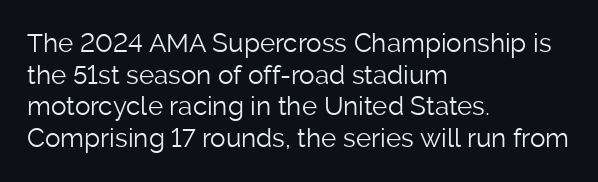
{"italic": "no", "bold": "no", "underline": "no", "align": "left", "line_spacing_ratio": 1.22, "letter_spacing": "normal", "letter_spacing_em": 0.0, "glyph_px": 26}
